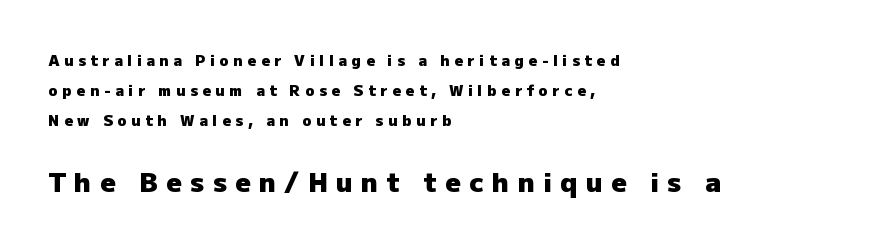
Q: Is the text bold? A: Yes.
Q: Is the text italic (slanted)? A: No, it is upright.
Q: Is the text underlined? A: No.
Q: How is the paragraph aligned? A: Left-aligned.
Q: Is the spacing between letters normal or unusually wide? A: Unusually wide.
Q: Is the spacing between lines tight, normal or loose? A: Loose.
Q: Which block of text is set in a larger size, the first (top) or the second (bottom)? A: The second (bottom) one.
